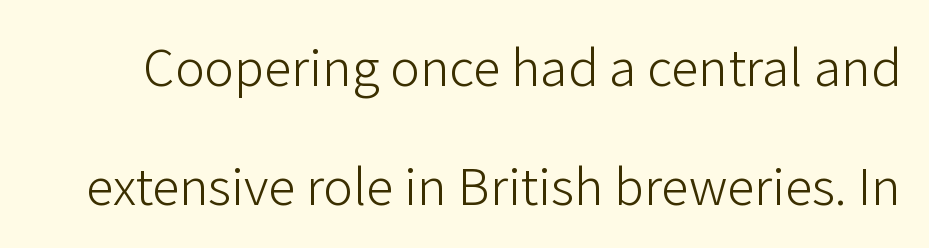
{"serif": "no", "italic": "no", "bold": "no", "weight": "light", "width": "normal", "stroke_contrast": "low", "x_height": "medium", "monospaced": "no", "underline": "no", "line_spacing": "loose", "line_spacing_ratio": 2.38, "letter_spacing": "normal", "letter_spacing_em": 0.0, "glyph_px": 50}
